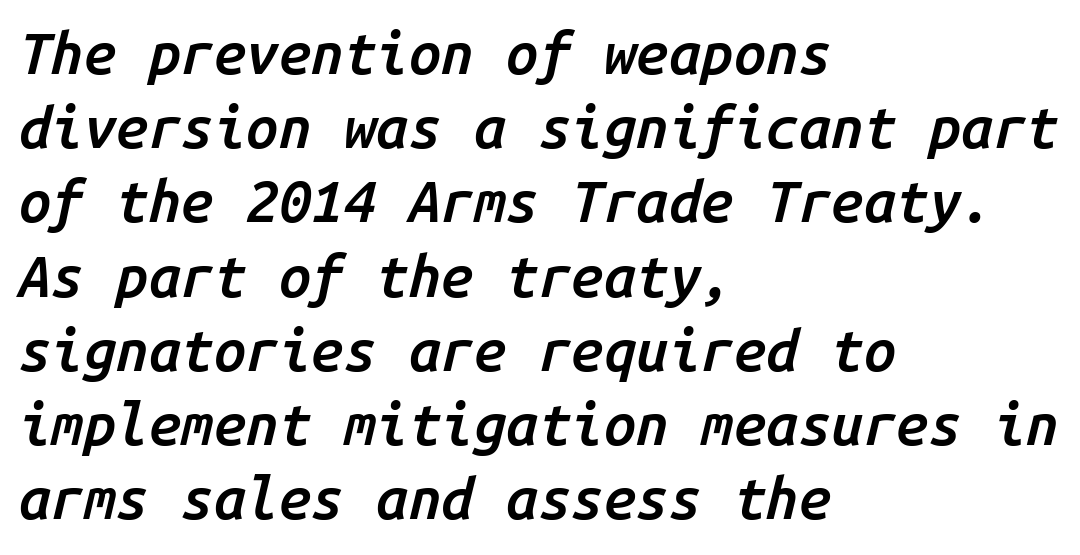
The image shows 58 px semibold type, italic (leaning right), monospaced; set left-aligned, normal line spacing (1.28x), normal letter spacing, not underlined; low stroke contrast and a medium x-height.
